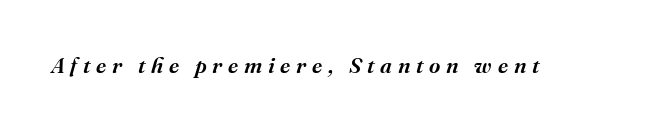
The image shows 22 px text type, italic (leaning right); set unusually wide letter spacing (+0.26 em), not underlined.
